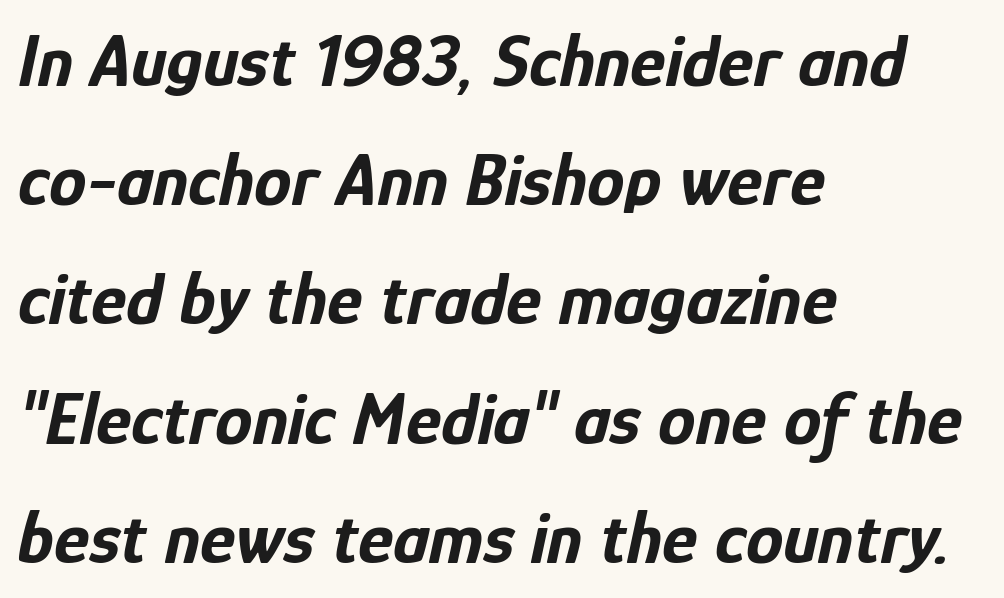
These lines are set flush left with a ragged right edge. Summary of vertical rhythm: regular, with standard interline spacing. Only glyphs here, with clear space below each row. Heavy-handed strokes throughout: this text is bold.
